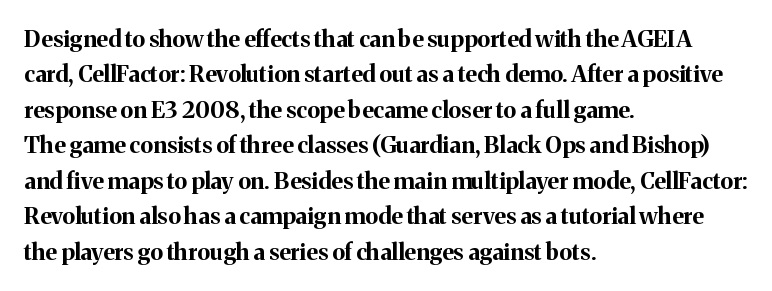
{"italic": "no", "bold": "yes", "underline": "no", "align": "left", "line_spacing": "normal", "line_spacing_ratio": 1.54, "letter_spacing": "normal", "letter_spacing_em": 0.0, "glyph_px": 23}
